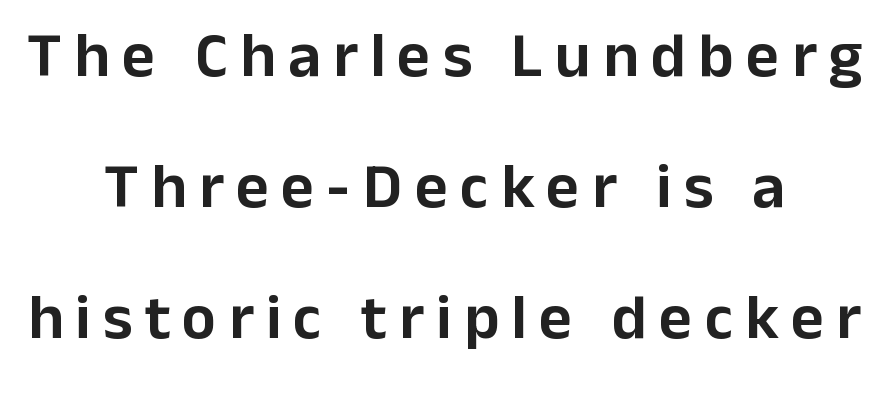
Regarding serifs, this sample does without them. The face used here is proportionally spaced, like ordinary book or web type. Beneath every word, the page is bare. Line starts and ends both wander, symmetrically. Airy leading. Unlike italic type, these characters show no tilt at all.
